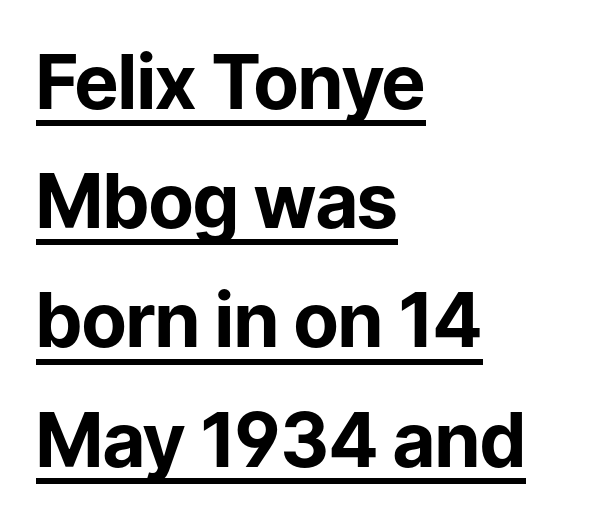
The letters are bold, with thick, heavy strokes. Caption: multi-line text, flush left, ragged right. The designer left line spacing at the default. Here the glyphs are tracked normally, forming tight word shapes. These lines are composed in type without serifs.
